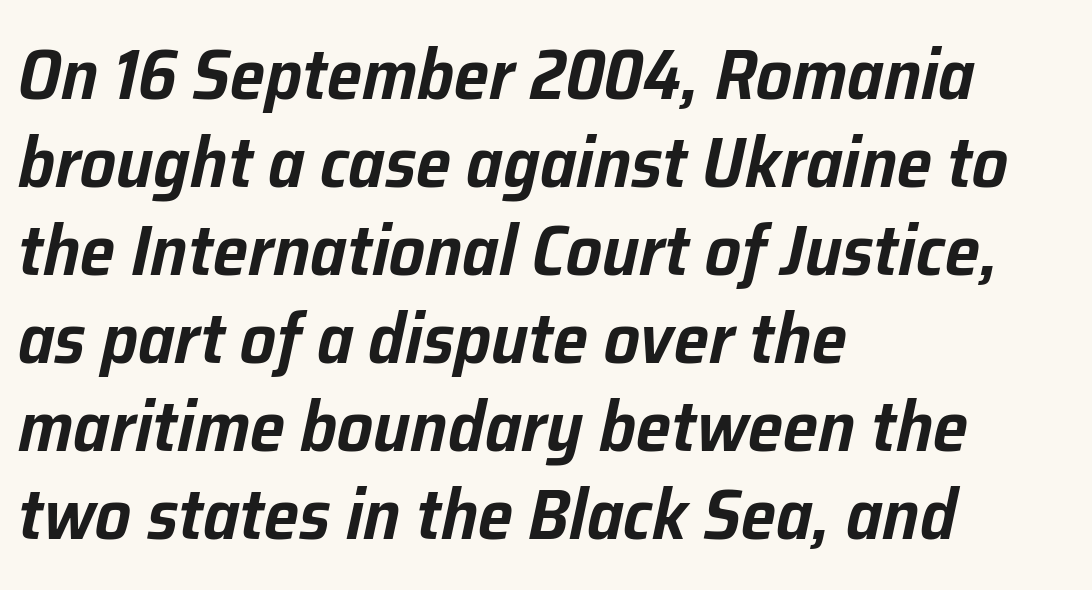
Compared with typical body copy, the letter spacing here is the same. The passage is arranged the way most books set body copy — flush left. Quick note: italic. Proportional: the letters do not fall into vertical columns.
